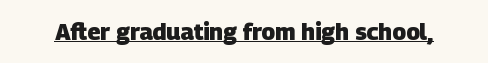
In designer terms, the underline attribute is active on this setting. Observe the ordinary spacing: letters are neighbours, not strangers. Weight: bold.
